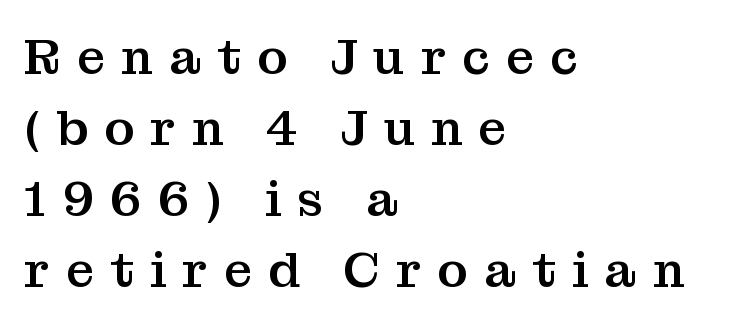
Proportional: the letters do not fall into vertical columns. The rendering uses a moderate line-height, typical for paragraphs. Line beginnings align vertically; line endings do not. Inter-character spacing is expanded well beyond the font's built-in metrics.
